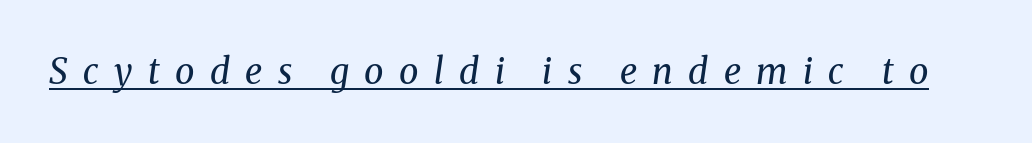
Q: Is the text bold? A: No.
Q: Is the text italic (slanted)? A: Yes, it leans right by about 8 degrees.
Q: Is the typeface a serif or a sans-serif typeface? A: Serif.
Q: Is the text underlined? A: Yes.
Q: Is the spacing between letters normal or unusually wide? A: Unusually wide.
Q: Width (condensed, normal, or wide)? A: Normal.
Q: Stroke contrast? A: Medium.
Q: x-height? A: Medium.
Q: Monospaced? A: No.
